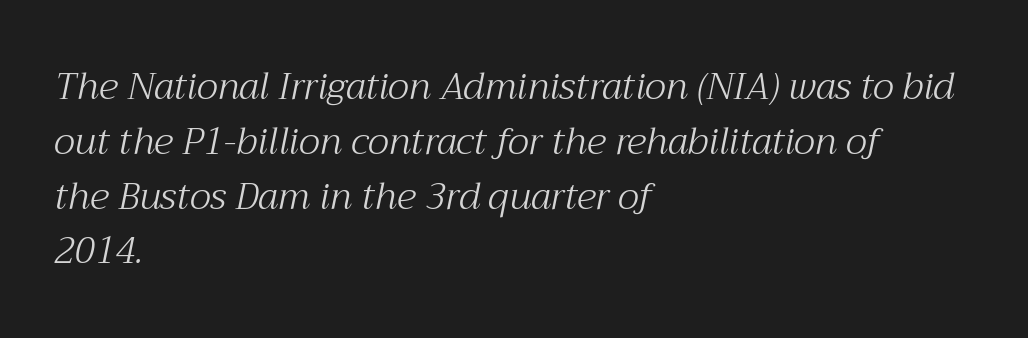
Q: Is the text bold? A: No.
Q: Is the text italic (slanted)? A: Yes, it leans right by about 12 degrees.
Q: Is the typeface a serif or a sans-serif typeface? A: Serif.
Q: Is the text underlined? A: No.
Q: How is the paragraph aligned? A: Left-aligned.
Q: Is the spacing between letters normal or unusually wide? A: Normal.
Q: Is the spacing between lines tight, normal or loose? A: Normal.
Q: Width (condensed, normal, or wide)? A: Normal.
Q: Stroke contrast? A: Medium.
Q: x-height? A: Medium.
Q: Monospaced? A: No.
